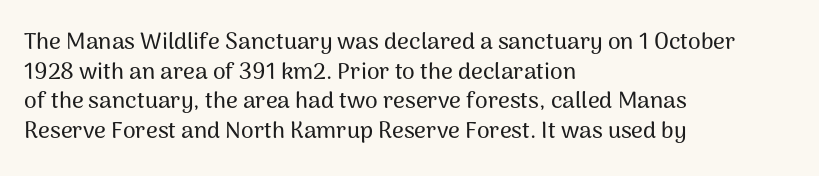
Q: Is the text italic (slanted)? A: No, it is upright.
Q: Is the text underlined? A: No.
Q: How is the paragraph aligned? A: Left-aligned.
Q: Is the spacing between letters normal or unusually wide? A: Normal.
Q: Is the spacing between lines tight, normal or loose? A: Normal.
